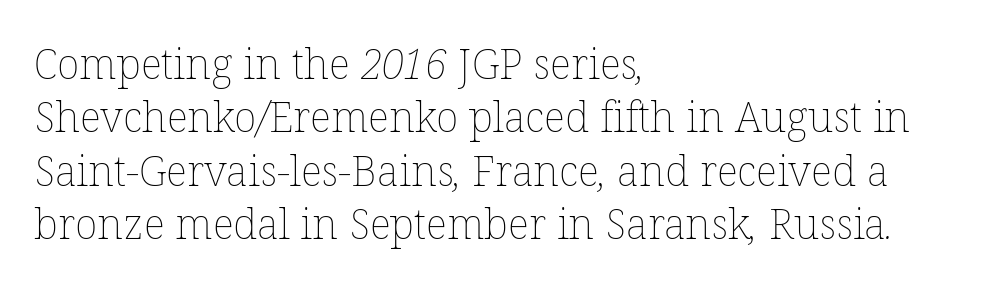
The image shows 42 px thin type; set left-aligned, normal line spacing (1.27x), normal letter spacing, not underlined; low stroke contrast and a medium x-height.
